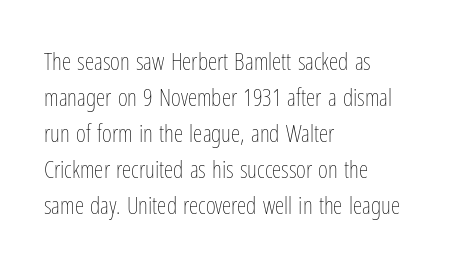
The image shows 24 px text type, upright; set left-aligned, normal line spacing (1.5x), normal letter spacing, not underlined.
